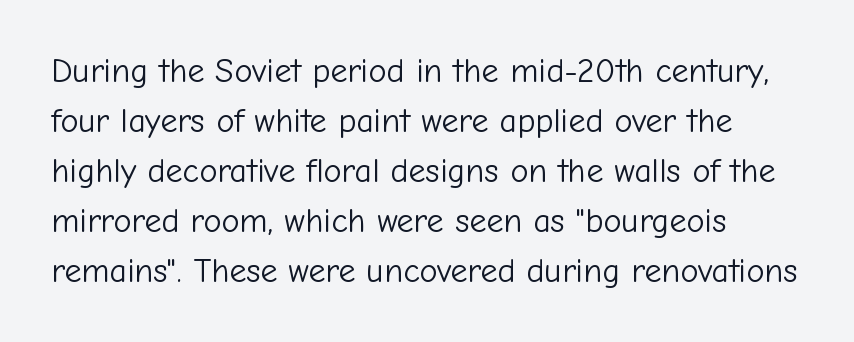
Summary of weight: not heavy and not bold. Normally led — the rows are evenly, conventionally spaced. Casual observation: everything's shoved over to the left. Honestly, the letter spacing is just normal — you wouldn't notice it. The letters stand straight up with perfectly vertical stems.
